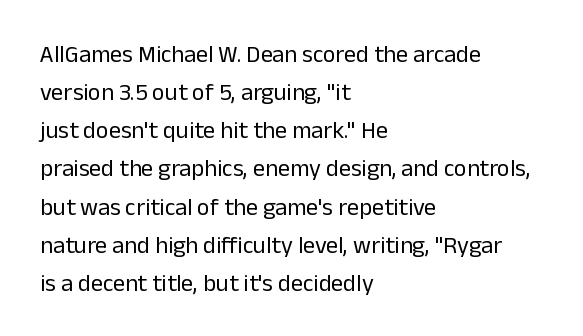
Is there much room between lines? A standard amount, neither cramped nor airy. A roman cut, with each character standing at attention. How are the letters spaced? Ordinarily, with no added tracking. This rendering features lettering with no underline. The paragraph shown leans on its left margin. The weight tops out at a normal text grade.
